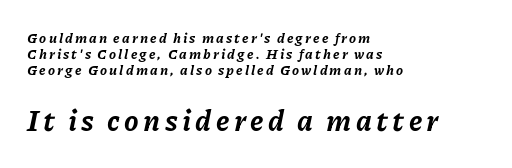
The image shows 29 px bold type, italic (leaning right); set left-aligned, tight line spacing (1.15x), not underlined; the second (bottom) block is 2.07x larger; low stroke contrast and a medium x-height.
